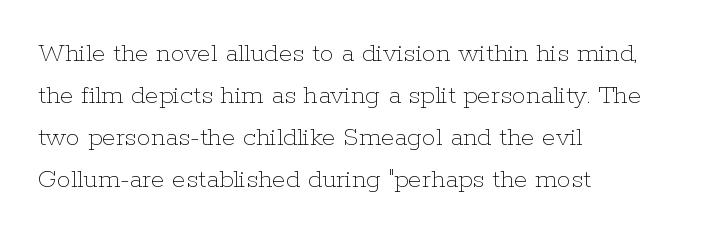
You could not count columns in this text — the font is proportionally spaced. The rendering uses a moderate line-height, typical for paragraphs. Each line starts at the same left margin while the right side varies. Italic: no, the glyphs are upright roman. Only glyphs here, with clear space below each row. Compared with typical body copy, the letter spacing here is the same.
